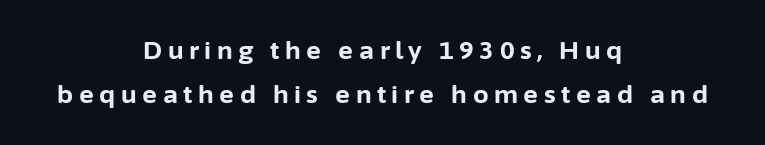
The image shows 25 px bold type, upright; set centered, line spacing 1.77x, unusually wide letter spacing (+0.22 em), not underlined.
